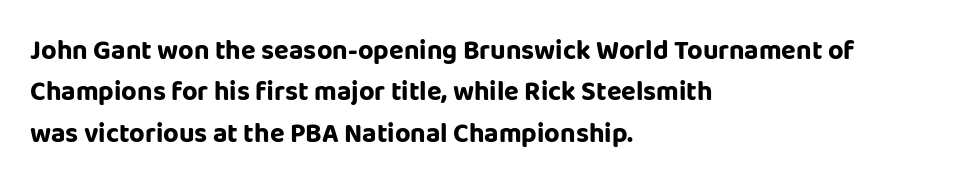
Q: Is the text bold? A: Yes.
Q: Is the text italic (slanted)? A: No, it is upright.
Q: Is the text underlined? A: No.
Q: How is the paragraph aligned? A: Left-aligned.
Q: Is the spacing between letters normal or unusually wide? A: Normal.
Q: Is the spacing between lines tight, normal or loose? A: Normal.
